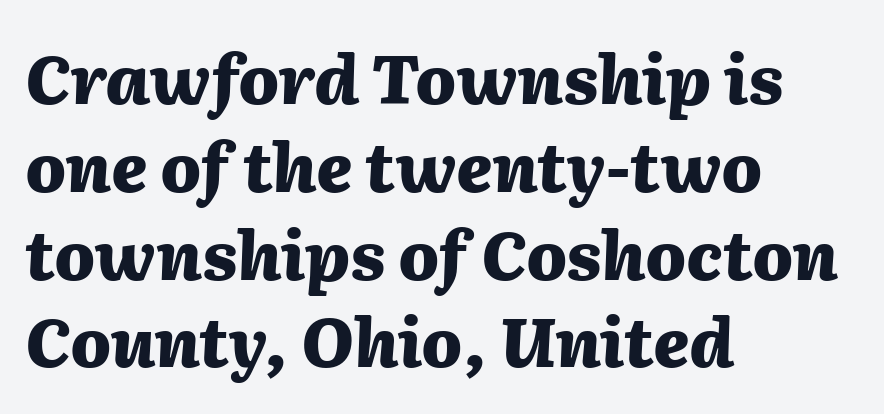
{"italic": "yes", "lean": "right", "slant_degrees": 2, "bold": "yes", "weight": "heavy", "width": "normal", "stroke_contrast": "medium", "x_height": "medium", "monospaced": "no", "underline": "no", "align": "left", "line_spacing": "normal", "line_spacing_ratio": 1.31, "letter_spacing": "normal", "letter_spacing_em": 0.0, "glyph_px": 67}
